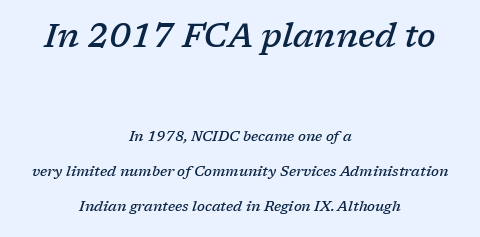
The image shows 33 px semibold serif type, italic (leaning right); set centered, loose line spacing (2.48x), normal letter spacing, not underlined; the first (top) block is 2.36x larger; low stroke contrast and a medium x-height.
